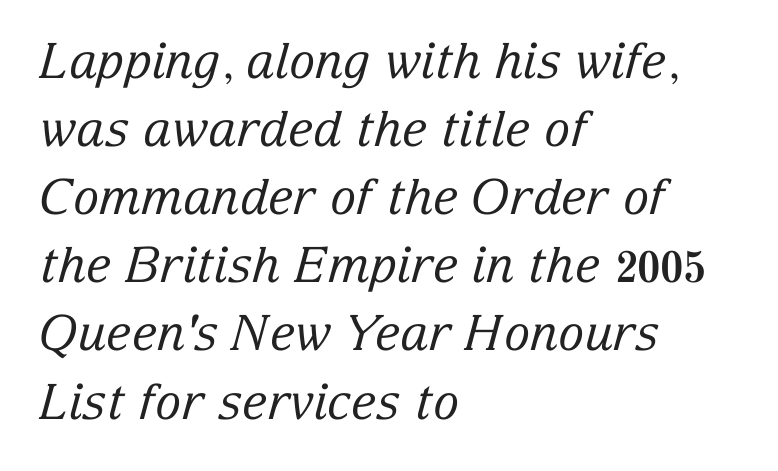
Q: Is the text bold? A: No.
Q: Is the text italic (slanted)? A: Yes, it leans right by about 15 degrees.
Q: Is the typeface a serif or a sans-serif typeface? A: Serif.
Q: Is the text underlined? A: No.
Q: How is the paragraph aligned? A: Left-aligned.
Q: Is the spacing between letters normal or unusually wide? A: Normal.
Q: Is the spacing between lines tight, normal or loose? A: Normal.
Q: Width (condensed, normal, or wide)? A: Normal.
Q: Stroke contrast? A: Low.
Q: x-height? A: Medium.
Q: Monospaced? A: No.
